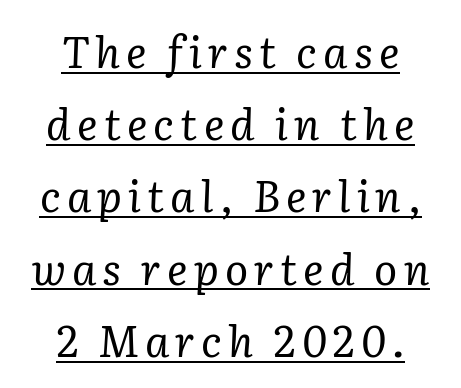
The image shows 43 px regular-weight serif type, italic (leaning right); set centered, normal line spacing (1.68x), underlined; low stroke contrast and a medium x-height.
